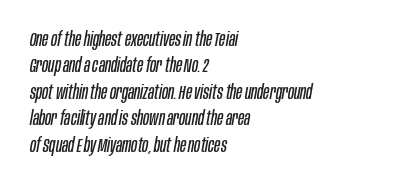
{"italic": "yes", "lean": "right", "slant_degrees": 10, "bold": "no", "underline": "no", "align": "left", "line_spacing": "normal", "line_spacing_ratio": 1.32, "letter_spacing": "normal", "letter_spacing_em": 0.0, "glyph_px": 20}
